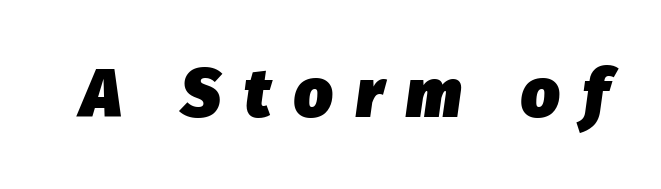
{"italic": "yes", "lean": "right", "slant_degrees": 8, "bold": "yes", "weight": "heavy", "width": "normal", "stroke_contrast": "low", "x_height": "medium", "monospaced": "no", "underline": "no", "letter_spacing": "wide", "letter_spacing_em": 0.34, "glyph_px": 68}
